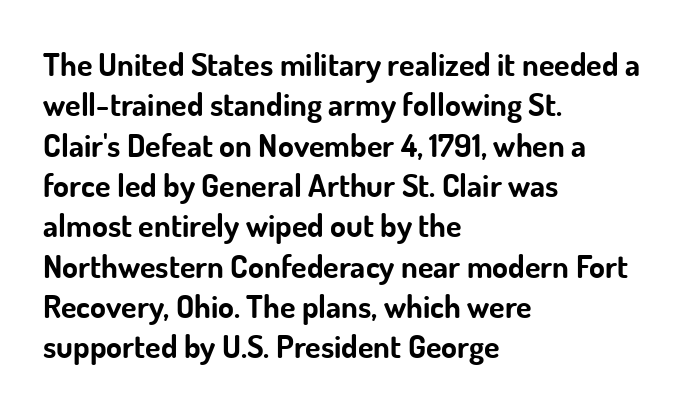
The setting favours the left margin, as ordinary paragraphs usually do. Standard letterfit; no display-style spreading of the glyphs. The rendering shows plain stroke endings on the letterforms — a sans-serif design. The space beneath each line is pristine and unruled. Is the type bold? Yes — the strokes are clearly thick and heavy. Baseline-to-baseline distance is the conventional proportion of letter height.
